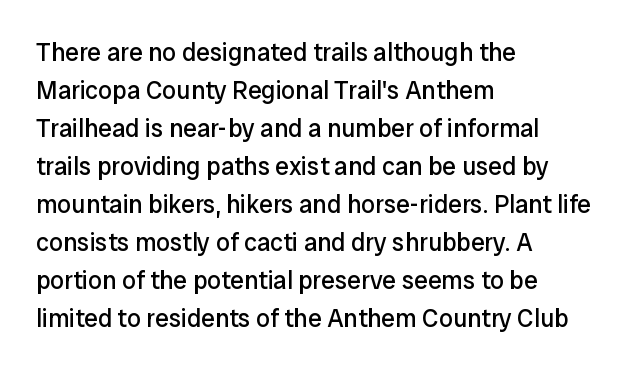
The font's upright variant was chosen for this text. The specimen omits any rule beneath the text block's lines. All the whitespace from short lines collects on the right. Tracking here is standard; glyphs follow each other at the usual distance.
